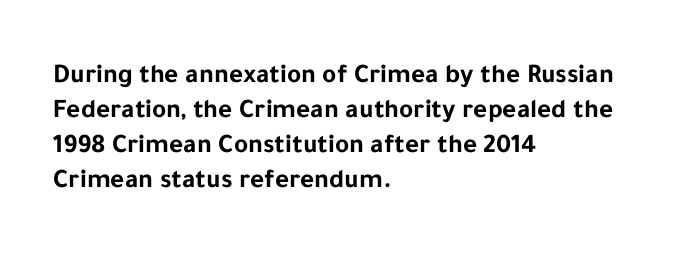
Q: Is the text bold? A: Yes.
Q: Is the text italic (slanted)? A: No, it is upright.
Q: Is the text underlined? A: No.
Q: How is the paragraph aligned? A: Left-aligned.
Q: Is the spacing between letters normal or unusually wide? A: Normal.
Q: Is the spacing between lines tight, normal or loose? A: Normal.
